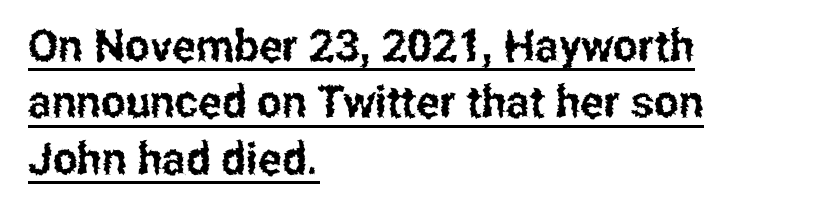
The image shows 44 px condensed sans-serif type, upright; set left-aligned, normal line spacing (1.28x), normal letter spacing, underlined; low stroke contrast and a medium x-height.
